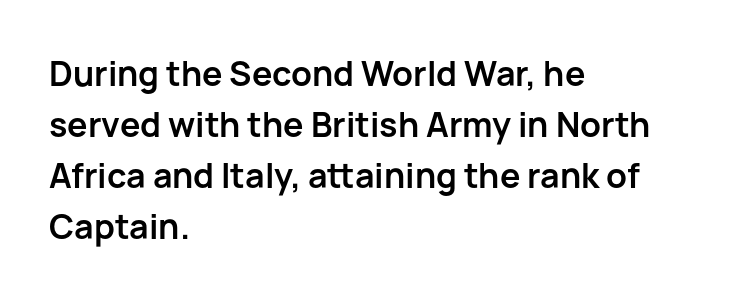
The image shows 34 px semibold sans-serif type, upright; set left-aligned, normal line spacing (1.5x), normal letter spacing, not underlined; low stroke contrast and a medium x-height.
